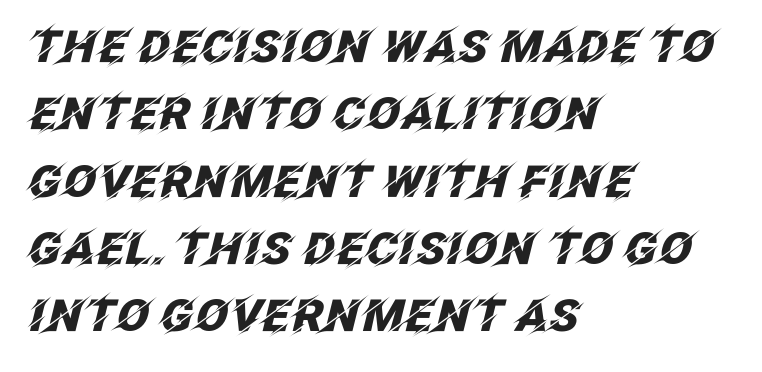
The image shows 44 px heavy type, italic (leaning right); set left-aligned, normal line spacing (1.53x), normal letter spacing, not underlined; low stroke contrast and a large x-height.
